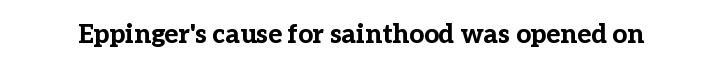
Only glyphs here, with clear space below each row. Rendered with straight, roman letterforms. The glyphs have the mass of a bold cut. Observe the ordinary spacing: letters are neighbours, not strangers.
